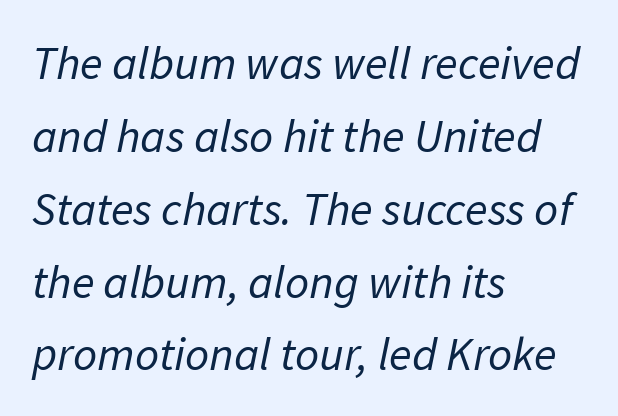
The image shows 47 px regular-weight sans-serif type; set left-aligned, normal line spacing (1.55x), normal letter spacing, not underlined; low stroke contrast and a medium x-height.
